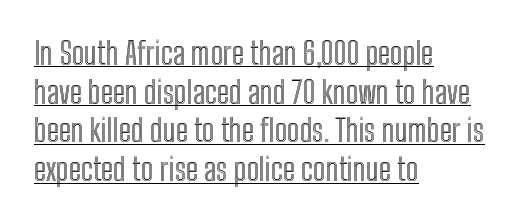
This is the regular roman posture of the typeface. Regarding leading, the lines here are spaced in the standard way. Short note: letters normally spaced. Here the designer chose a conventional face with non-uniform glyph widths.
